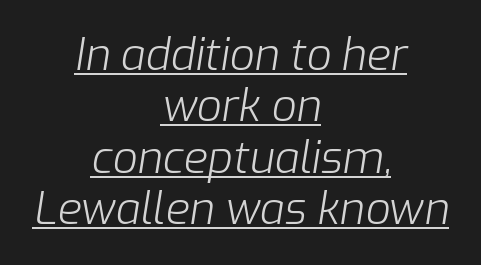
Counters stay open thanks to moderate or lighter strokes. The sample's only ornament is a line tracing under the words. Proportional: the letters do not fall into vertical columns. If you drew a line through each stem, it would be angled. How are the letters spaced? Ordinarily, with no added tracking. Teacher's note: observe the equal gaps on both sides — that is centered alignment.
